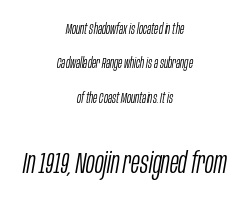
{"italic": "yes", "lean": "right", "slant_degrees": 10, "bold": "no", "weight": "light", "width": "condensed", "stroke_contrast": "low", "x_height": "large", "monospaced": "no", "underline": "no", "align": "center", "line_spacing": "loose", "line_spacing_ratio": 2.46, "letter_spacing": "normal", "letter_spacing_em": 0.0, "larger_block": "second", "size_ratio": 2.07, "glyph_px": 29}
